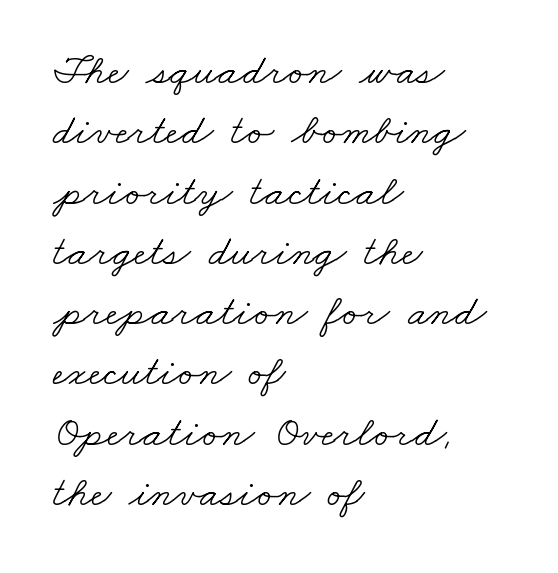
The image shows 44 px light, wide serif type; set left-aligned, normal line spacing (1.37x), normal letter spacing, not underlined; low stroke contrast and a small x-height.
